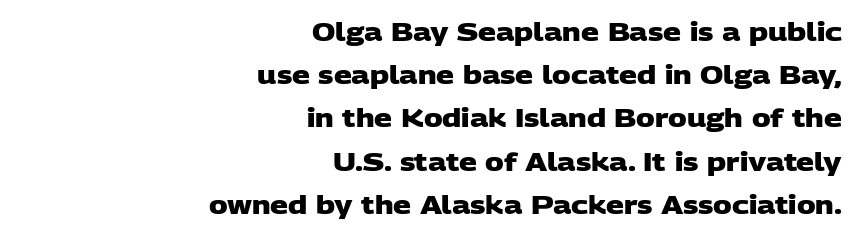
{"bold": "yes", "underline": "no", "align": "right", "line_spacing_ratio": 1.73, "letter_spacing": "normal", "letter_spacing_em": 0.0, "glyph_px": 25}
